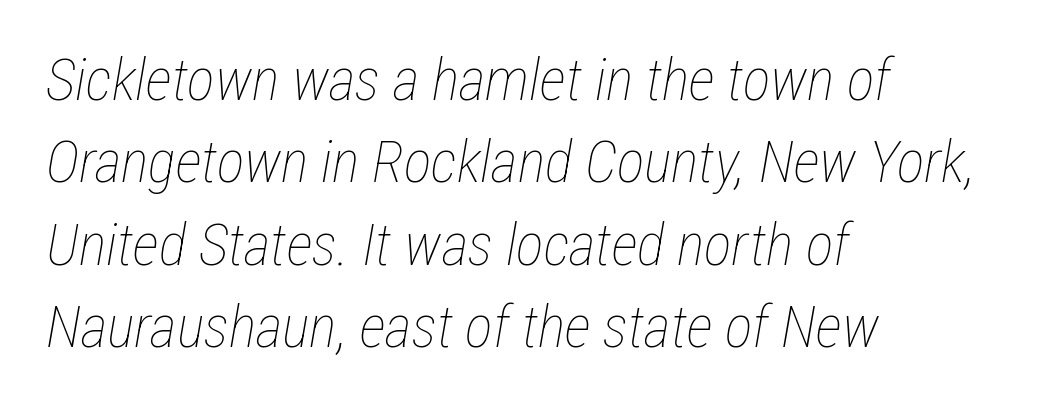
Q: Is the text bold? A: No.
Q: Is the text italic (slanted)? A: Yes, it leans right by about 12 degrees.
Q: Is the text underlined? A: No.
Q: How is the paragraph aligned? A: Left-aligned.
Q: Is the spacing between letters normal or unusually wide? A: Normal.
Q: Is the spacing between lines tight, normal or loose? A: Normal.
Q: Width (condensed, normal, or wide)? A: Condensed.
Q: Stroke contrast? A: Low.
Q: x-height? A: Medium.
Q: Monospaced? A: No.
